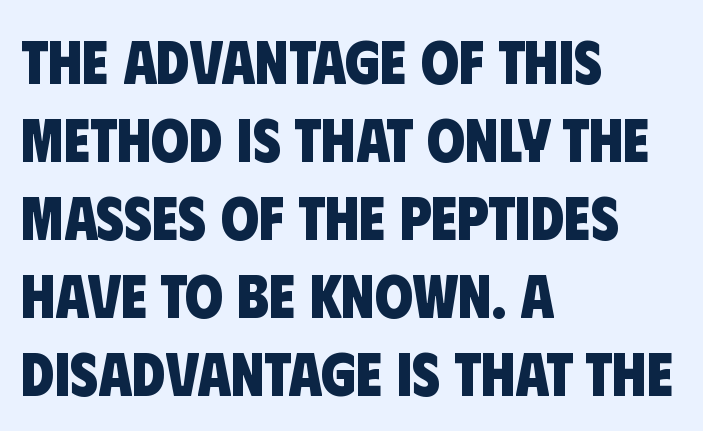
What weight is shown? A full bold with thick strokes. Observe the ordinary spacing: letters are neighbours, not strangers. Honestly, the row spacing looks completely unremarkable. Each letter's strokes conclude bluntly, with no projecting serifs.
